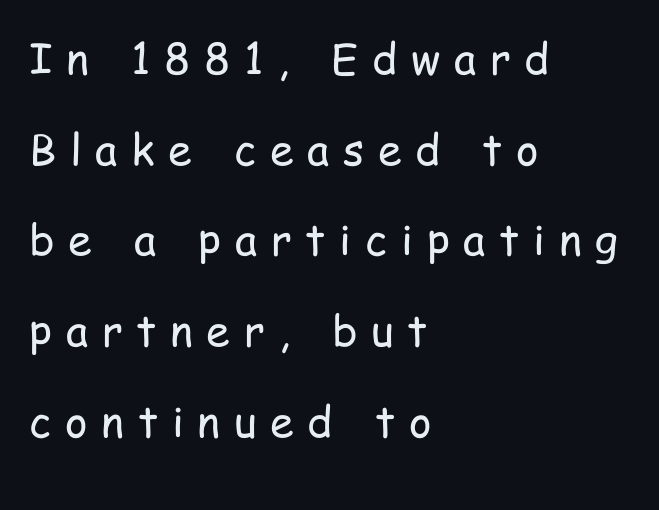
{"serif": "no", "italic": "no", "bold": "no", "weight": "regular", "width": "condensed", "stroke_contrast": "low", "x_height": "medium", "monospaced": "no", "underline": "no", "align": "left", "line_spacing": "loose", "line_spacing_ratio": 2.11, "letter_spacing": "wide", "letter_spacing_em": 0.32, "glyph_px": 43}
